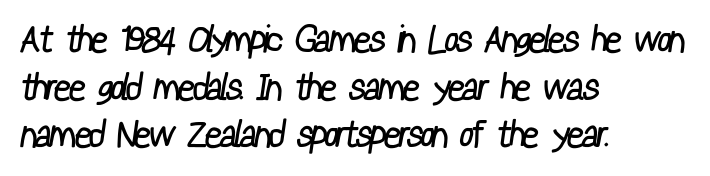
Q: Is the text bold? A: No.
Q: Is the typeface a serif or a sans-serif typeface? A: Sans-serif.
Q: Is the text underlined? A: No.
Q: How is the paragraph aligned? A: Left-aligned.
Q: Is the spacing between letters normal or unusually wide? A: Normal.
Q: Is the spacing between lines tight, normal or loose? A: Normal.
Q: Width (condensed, normal, or wide)? A: Condensed.
Q: Stroke contrast? A: Low.
Q: x-height? A: Medium.
Q: Monospaced? A: No.
